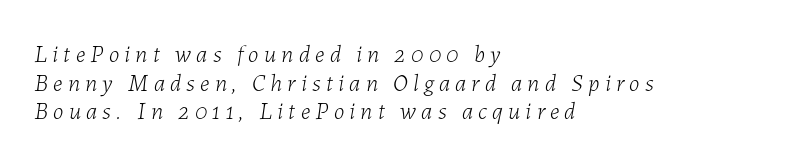
The image shows 24 px text type, italic (leaning right); set left-aligned, line spacing 1.19x, unusually wide letter spacing (+0.22 em), not underlined.
